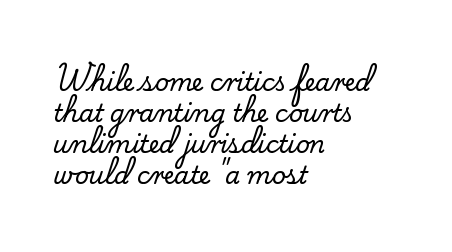
The rag falls on the right side of this text block. How would I describe the line gaps? Plain and ordinary. The gaps between neighbouring characters are ordinary and unremarkable.
